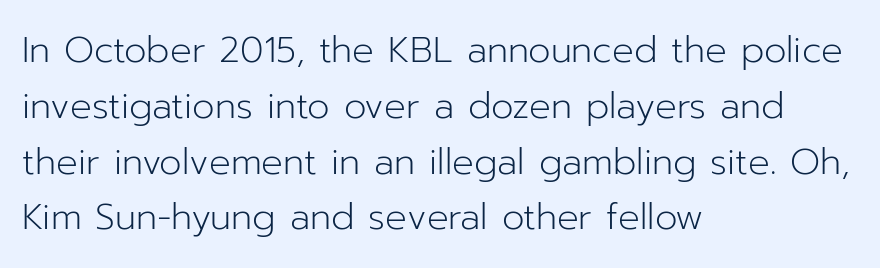
{"serif": "no", "italic": "no", "bold": "no", "weight": "light", "width": "normal", "stroke_contrast": "low", "x_height": "medium", "monospaced": "no", "underline": "no", "align": "left", "line_spacing": "normal", "line_spacing_ratio": 1.55, "letter_spacing": "normal", "letter_spacing_em": 0.0, "glyph_px": 36}
